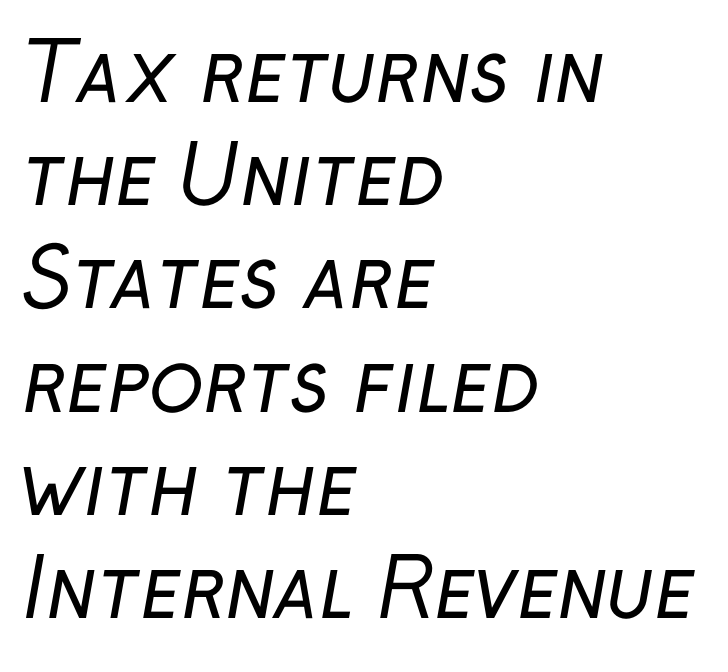
Q: Is the text bold? A: No.
Q: Is the typeface a serif or a sans-serif typeface? A: Sans-serif.
Q: Is the text underlined? A: No.
Q: How is the paragraph aligned? A: Left-aligned.
Q: Is the spacing between letters normal or unusually wide? A: Normal.
Q: Is the spacing between lines tight, normal or loose? A: Normal.
Q: Width (condensed, normal, or wide)? A: Normal.
Q: Stroke contrast? A: Low.
Q: x-height? A: Medium.
Q: Monospaced? A: No.
